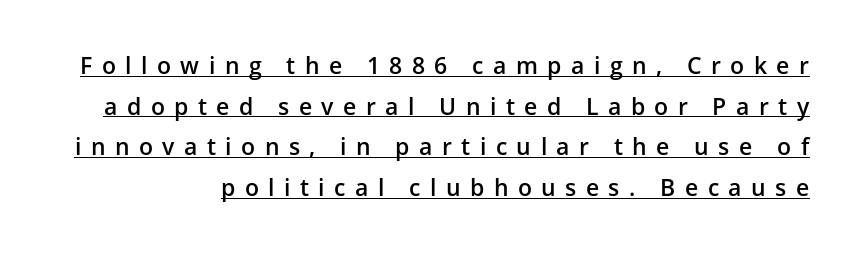
This is underlined copy, the kind a proofreader might mark for attention. The lettering holds an erect, upright posture throughout. The horizontal fit of the characters is loose and conspicuously gappy. The typesetting leans somewhat heavy: a semibold.
